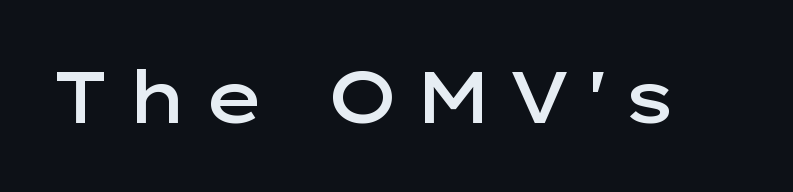
{"serif": "no", "italic": "no", "bold": "semi", "weight": "semibold", "width": "wide", "stroke_contrast": "low", "x_height": "medium", "monospaced": "no", "underline": "no", "glyph_px": 72}
